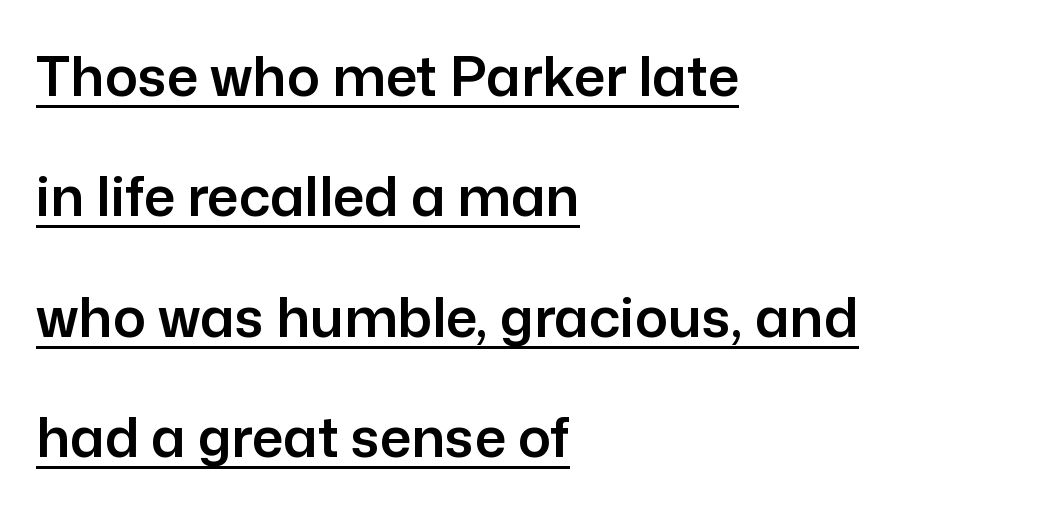
{"serif": "no", "italic": "no", "width": "normal", "stroke_contrast": "low", "x_height": "medium", "monospaced": "no", "underline": "yes", "align": "left", "line_spacing": "loose", "line_spacing_ratio": 2.19, "letter_spacing": "normal", "letter_spacing_em": 0.0, "glyph_px": 55}
